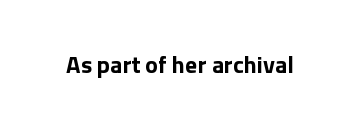
What stands out about the letter spacing? Nothing — it is the standard amount. Upright lettering throughout. Bold? Absolutely — the strokes are thick and heavy. The glyphs are unaccompanied by any horizontal stroke below them.
